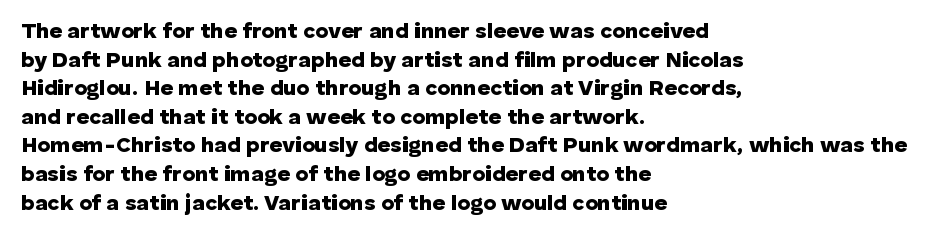
Q: Is the text bold? A: Yes.
Q: Is the text italic (slanted)? A: No, it is upright.
Q: Is the text underlined? A: No.
Q: How is the paragraph aligned? A: Left-aligned.
Q: Is the spacing between letters normal or unusually wide? A: Normal.
Q: Is the spacing between lines tight, normal or loose? A: Normal.
